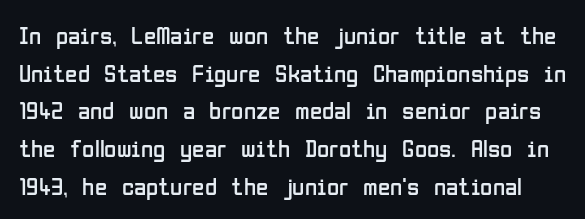
The image shows 25 px text type, upright; set normal line spacing (1.51x), normal letter spacing, not underlined.
